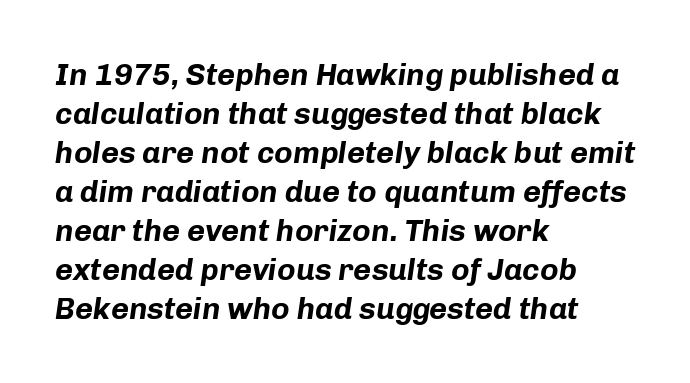
{"italic": "yes", "lean": "right", "slant_degrees": 8, "bold": "yes", "weight": "bold", "width": "normal", "stroke_contrast": "low", "x_height": "medium", "monospaced": "no", "underline": "no", "align": "left", "line_spacing": "normal", "line_spacing_ratio": 1.26, "letter_spacing": "normal", "letter_spacing_em": 0.0, "glyph_px": 31}
